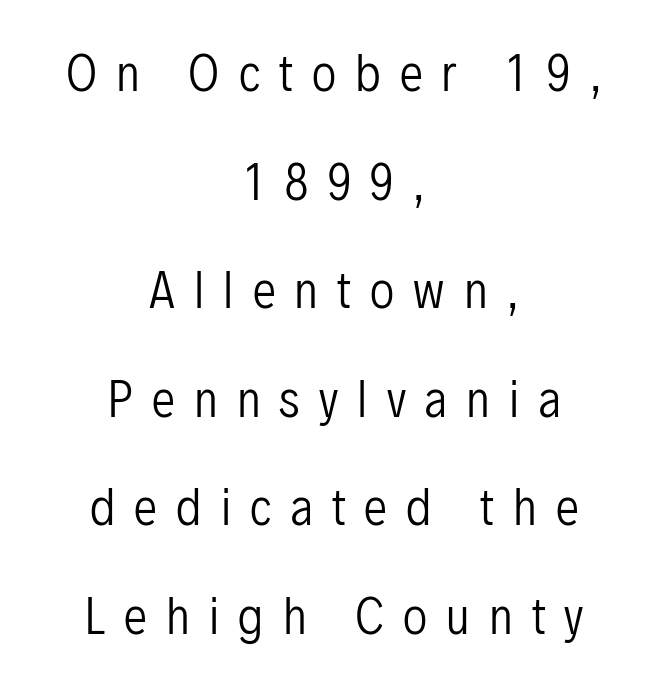
Q: Is the text bold? A: No.
Q: Is the text italic (slanted)? A: No, it is upright.
Q: Is the typeface a serif or a sans-serif typeface? A: Sans-serif.
Q: Is the text underlined? A: No.
Q: How is the paragraph aligned? A: Centered.
Q: Is the spacing between letters normal or unusually wide? A: Unusually wide.
Q: Is the spacing between lines tight, normal or loose? A: Loose.
Q: Width (condensed, normal, or wide)? A: Condensed.
Q: Stroke contrast? A: Low.
Q: x-height? A: Medium.
Q: Monospaced? A: No.
